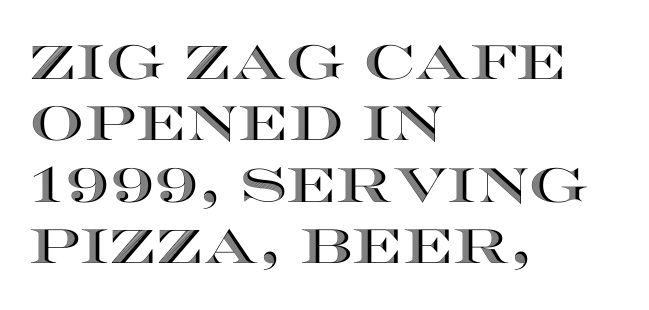
The image shows 48 px wide type, upright; set left-aligned, normal line spacing (1.28x), normal letter spacing, not underlined; a large x-height.
